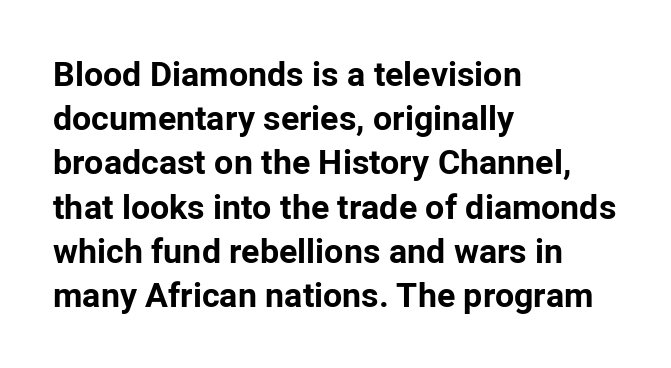
Q: Is the text bold? A: Yes.
Q: Is the text italic (slanted)? A: No, it is upright.
Q: Is the typeface a serif or a sans-serif typeface? A: Sans-serif.
Q: Is the text underlined? A: No.
Q: How is the paragraph aligned? A: Left-aligned.
Q: Is the spacing between letters normal or unusually wide? A: Normal.
Q: Is the spacing between lines tight, normal or loose? A: Normal.
Q: Width (condensed, normal, or wide)? A: Normal.
Q: Stroke contrast? A: Low.
Q: x-height? A: Medium.
Q: Monospaced? A: No.
